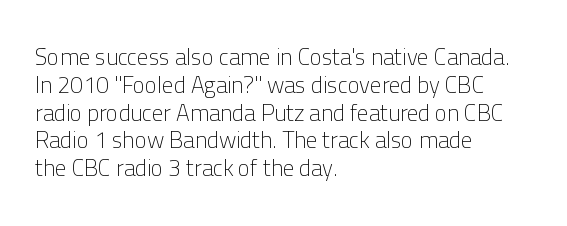
The image shows 23 px text type, upright; set left-aligned, line spacing 1.21x, normal letter spacing, not underlined.
